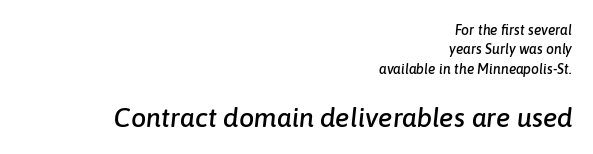
The image shows 27 px text type, italic (leaning right); set right-aligned, normal line spacing (1.39x), normal letter spacing, not underlined; the second (bottom) block is 1.93x larger.
